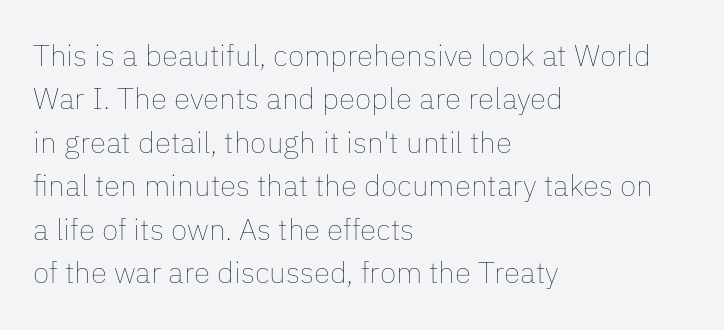
Leading: standard. Stroke thickness stays within the range of a standard reading face or lighter. Tall strokes in this sample are plumb rather than angled. Beneath every word, the page is bare. The type is set solid horizontally, with unmodified tracking.
